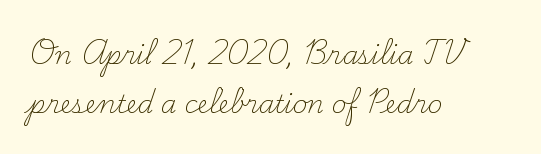
The image shows 25 px text type; set left-aligned, loose line spacing (1.95x), normal letter spacing, not underlined.
